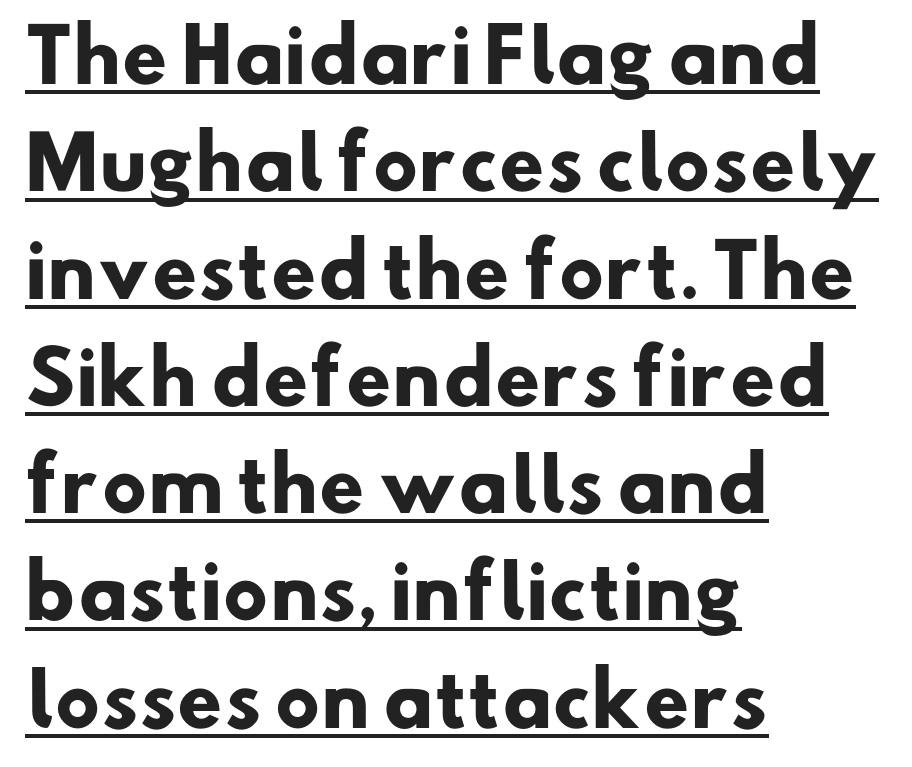
Grotesque or geometric, the face here clearly has no serifs. You could not count columns in this text — the font is proportionally spaced. Decoration check: the copy is underlined. A classic flush-left, rag-right setting is used for this passage. Heavy-handed strokes throughout: this text is bold.
